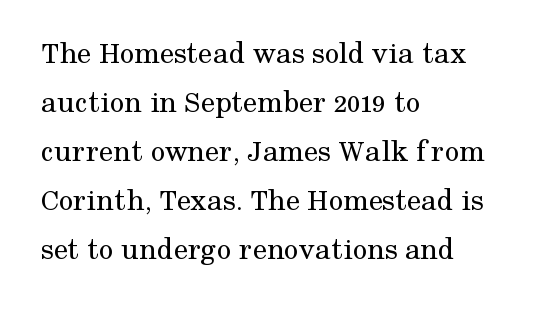
Q: Is the text bold? A: No.
Q: Is the text italic (slanted)? A: No, it is upright.
Q: Is the typeface a serif or a sans-serif typeface? A: Serif.
Q: Is the text underlined? A: No.
Q: How is the paragraph aligned? A: Left-aligned.
Q: Is the spacing between letters normal or unusually wide? A: Normal.
Q: Is the spacing between lines tight, normal or loose? A: Normal.
Q: Width (condensed, normal, or wide)? A: Normal.
Q: Stroke contrast? A: Medium.
Q: x-height? A: Medium.
Q: Monospaced? A: No.
